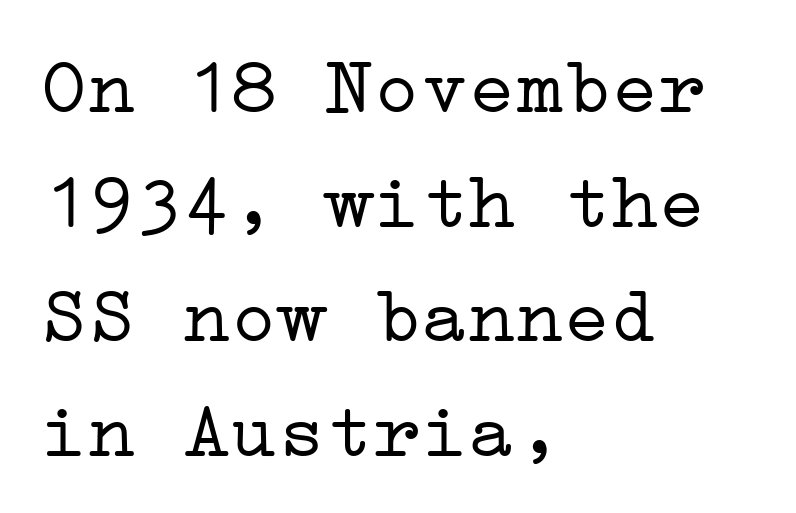
Weight: in the light-to-regular range. Serif or sans? Serif — the stroke terminals have little feet. A student would call this left alignment; a typographer would say flush left, rag right. The gaps between neighbouring characters are ordinary and unremarkable. It's the straight-up-and-down kind of type. Clear beneath every line of the passage.
